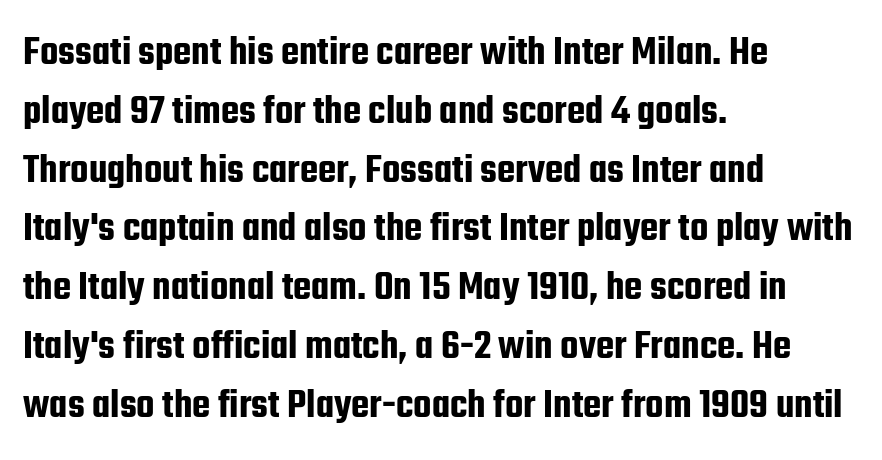
No italicization has been applied; the sample stays upright. Each new line begins a customary step beneath the previous one. The rendering anchors every line to the left-hand side. Descender tails drop into unmarked territory. In terms of letterspacing, this is plain default setting. The letters carry no serifs — their stems end cleanly without finishing strokes.
